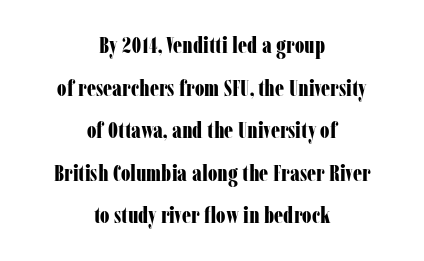
Q: Is the text bold? A: Yes.
Q: Is the text italic (slanted)? A: No, it is upright.
Q: Is the text underlined? A: No.
Q: How is the paragraph aligned? A: Centered.
Q: Is the spacing between letters normal or unusually wide? A: Normal.
